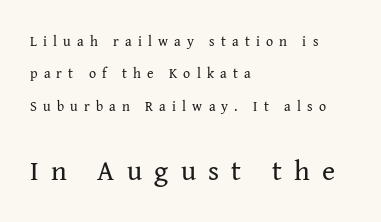
The image shows 28 px regular-weight serif type, upright; set left-aligned, loose line spacing (2.31x), unusually wide letter spacing (+0.44 em), not underlined; the second (bottom) block is 2.0x larger; medium stroke contrast and a medium x-height.
